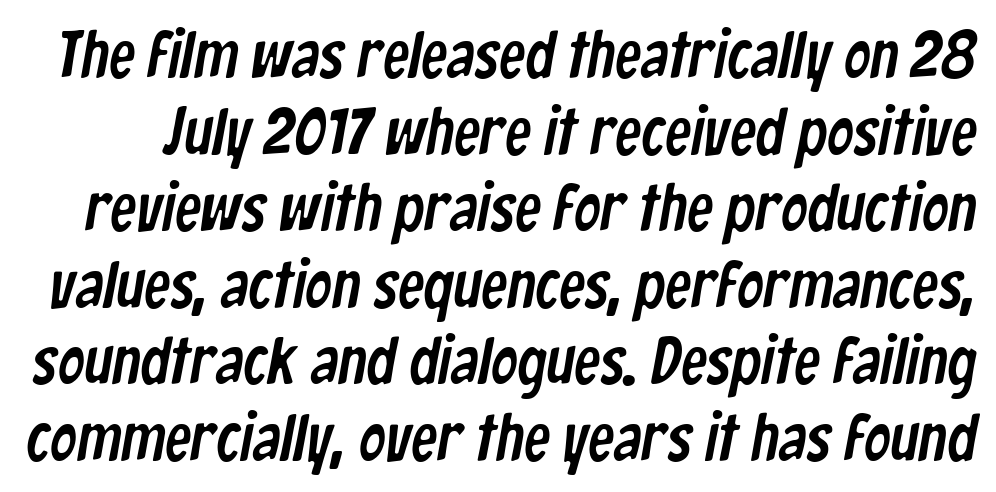
Varying glyph widths throughout — classic text-font behaviour. Honestly, the letter spacing is just normal — you wouldn't notice it. Nope, no serifs anywhere on these letters. Anything drawn beneath the words? Only blank space.
